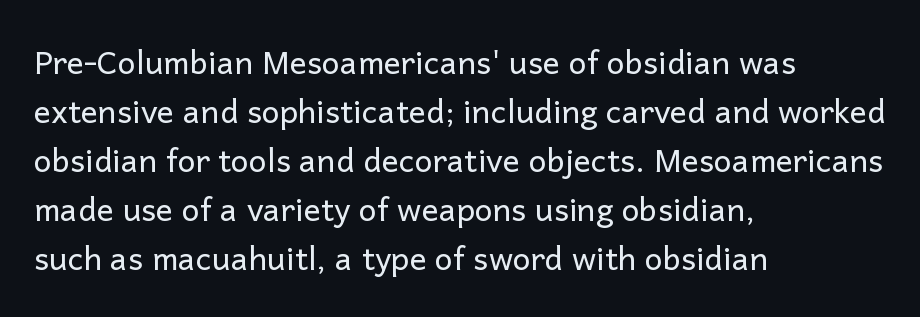
{"serif": "no", "italic": "no", "bold": "no", "weight": "regular", "width": "normal", "stroke_contrast": "low", "x_height": "medium", "monospaced": "no", "underline": "no", "align": "left", "line_spacing": "normal", "line_spacing_ratio": 1.53, "letter_spacing": "normal", "letter_spacing_em": 0.0, "glyph_px": 32}
